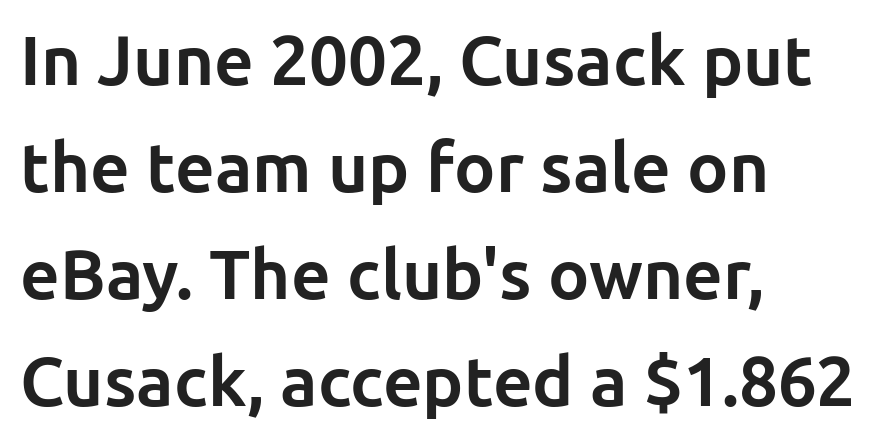
The specimen reads as upright at a glance. Where is the straight margin? On the left. The space beneath each line is pristine and unruled. Vertically, the passage feels balanced, rows spaced as you'd expect.
